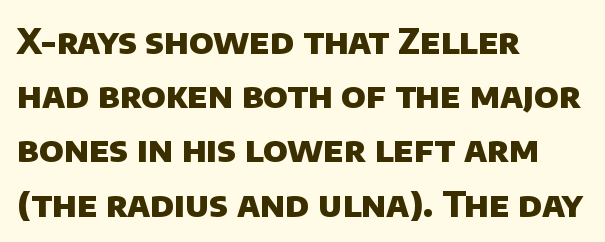
Q: Is the text bold? A: Yes.
Q: Is the typeface a serif or a sans-serif typeface? A: Sans-serif.
Q: Is the text underlined? A: No.
Q: How is the paragraph aligned? A: Left-aligned.
Q: Is the spacing between letters normal or unusually wide? A: Normal.
Q: Is the spacing between lines tight, normal or loose? A: Normal.
Q: Width (condensed, normal, or wide)? A: Normal.
Q: Stroke contrast? A: Low.
Q: x-height? A: Large.
Q: Monospaced? A: No.
